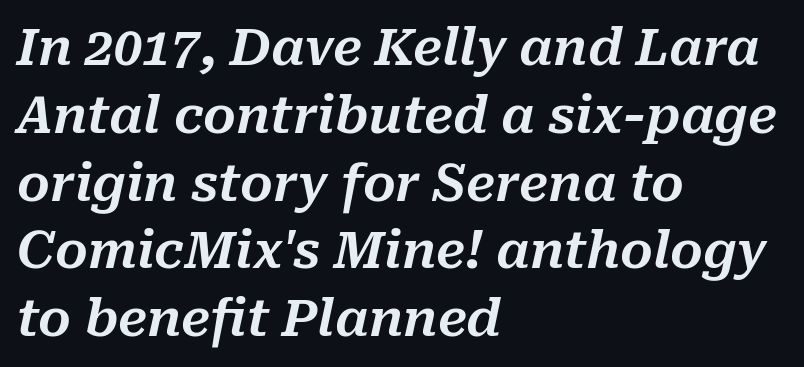
The specimen reads as italic at a glance. There is no visible air inserted between adjacent glyphs. The compositor pushed each line to the left boundary. Words float on clear page, feet unadorned.
